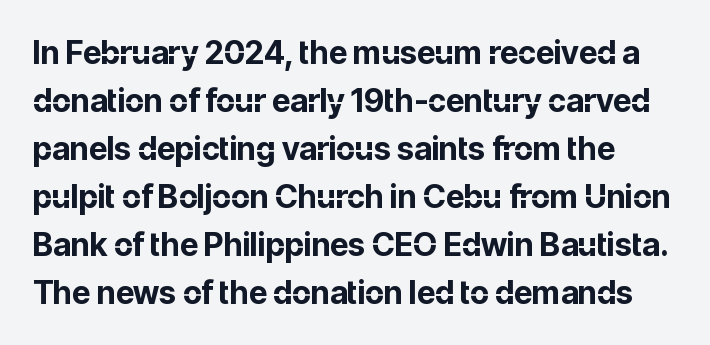
{"serif": "no", "italic": "no", "bold": "yes", "weight": "bold", "width": "normal", "stroke_contrast": "low", "x_height": "medium", "monospaced": "no", "underline": "no", "line_spacing": "normal", "line_spacing_ratio": 1.5, "letter_spacing": "normal", "letter_spacing_em": 0.0, "glyph_px": 32}
